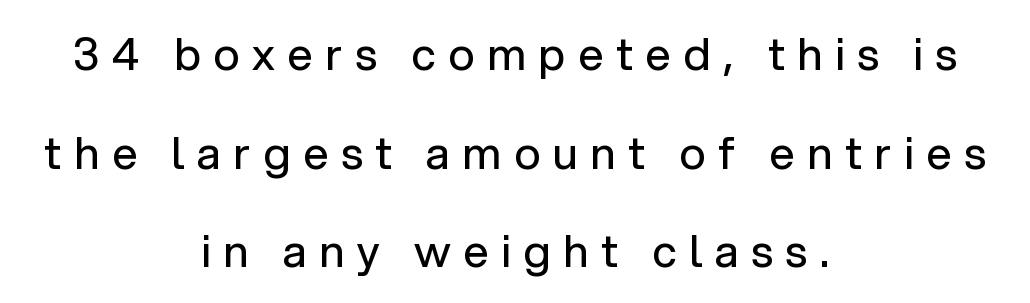
Weight class: somewhere from thin through regular. Nope, not italic — everything's standing straight. The strip under each line holds only bare page. Character widths vary here, with narrow letters taking less room than wide ones.
